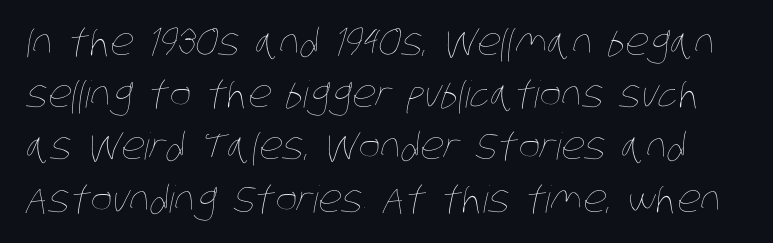
{"bold": "no", "weight": "thin", "width": "condensed", "stroke_contrast": "low", "x_height": "large", "monospaced": "no", "underline": "no", "line_spacing": "normal", "line_spacing_ratio": 1.41, "letter_spacing": "normal", "letter_spacing_em": 0.0, "glyph_px": 37}
